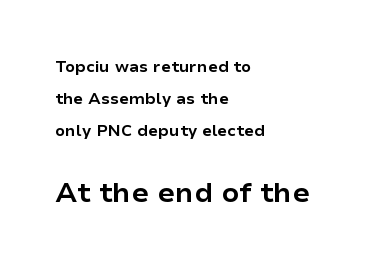
Every row of glyphs begins at an identical x-position on the left. These lines are rendered in a variable-pitch font. The strokes are fattened all the way to bold. You get the small type first, then a jump to larger type. Tracking value appears to be zero — textbook default spacing. To sum up the face: it is a sans, with no serifs.
